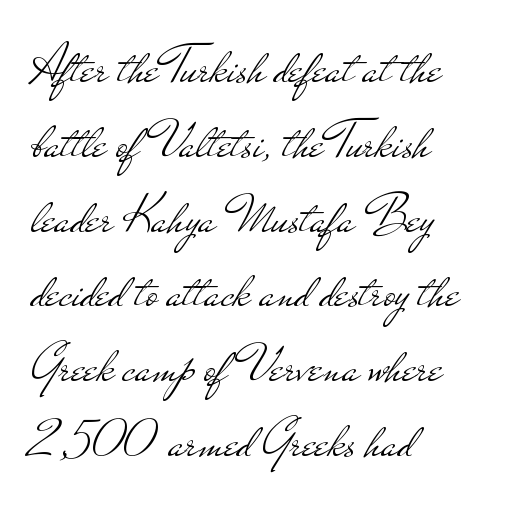
The image shows 55 px light, wide sans-serif type; set left-aligned, normal line spacing (1.36x), normal letter spacing, not underlined; low stroke contrast and a small x-height.
